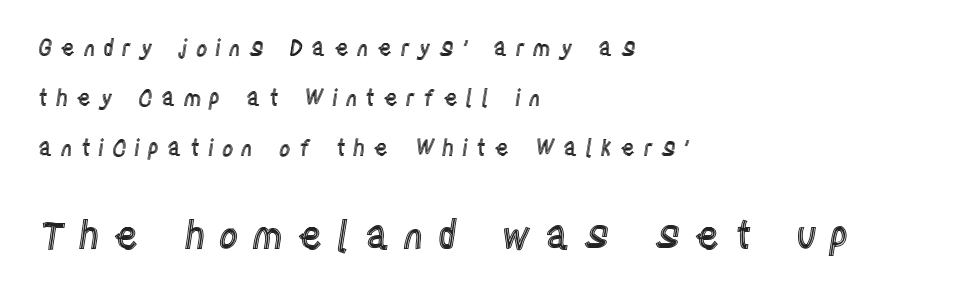
These lines are rendered in a variable-pitch font. The typesetter chose a ragged-right arrangement here. The second block has been scaled up relative to the first. Inter-character spacing is expanded well beyond the font's built-in metrics. Summary of vertical rhythm: relaxed, with wide interline spacing.
